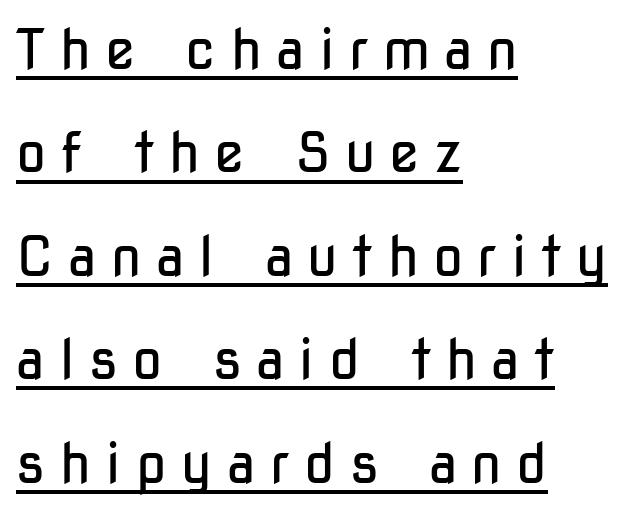
Honestly, the letter spacing is so wide it's the main thing you notice. Do the characters align in a grid? No, the font is proportional. The passage is arranged the way most books set body copy — flush left. A roman cut, with each character standing at attention. Somebody hit Ctrl+U on this one — the words are underlined.
